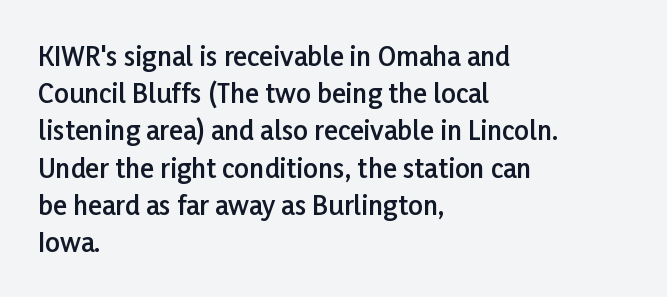
{"italic": "no", "bold": "semi", "underline": "no", "align": "left", "line_spacing": "normal", "line_spacing_ratio": 1.43, "letter_spacing": "normal", "letter_spacing_em": 0.0, "glyph_px": 26}
